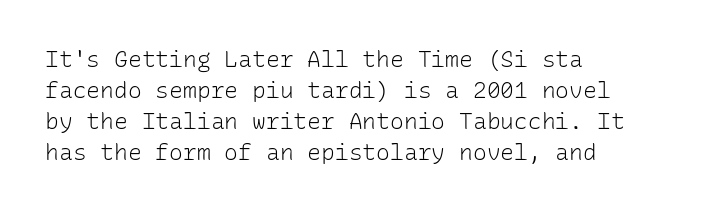
{"italic": "no", "bold": "no", "underline": "no", "align": "left", "line_spacing": "normal", "line_spacing_ratio": 1.35, "letter_spacing": "normal", "letter_spacing_em": 0.0, "glyph_px": 23}
